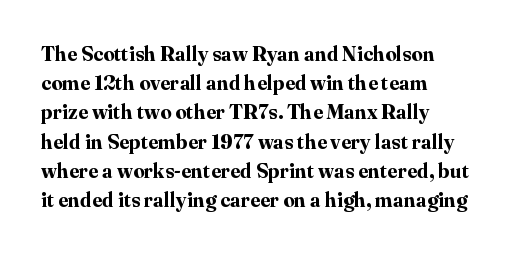
The image shows 20 px bold type, upright; set left-aligned, normal line spacing (1.46x), normal letter spacing, not underlined.
